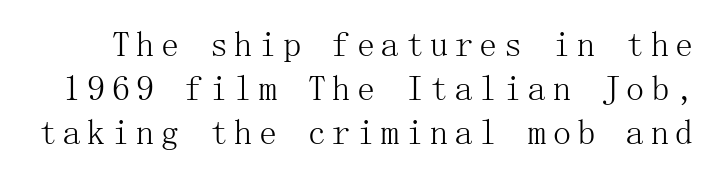
The image shows 36 px light serif type, upright; set line spacing 1.22x, not underlined; medium stroke contrast and a medium x-height.
